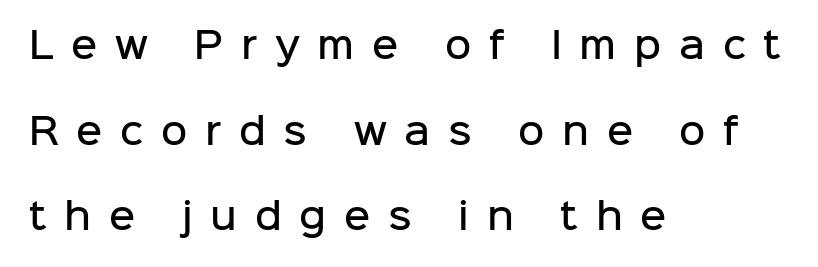
Q: Is the text bold? A: Semi-bold.
Q: Is the text italic (slanted)? A: No, it is upright.
Q: Is the typeface a serif or a sans-serif typeface? A: Sans-serif.
Q: Is the text underlined? A: No.
Q: How is the paragraph aligned? A: Left-aligned.
Q: Is the spacing between letters normal or unusually wide? A: Unusually wide.
Q: Is the spacing between lines tight, normal or loose? A: Loose.
Q: Width (condensed, normal, or wide)? A: Normal.
Q: Stroke contrast? A: Low.
Q: x-height? A: Medium.
Q: Monospaced? A: No.
